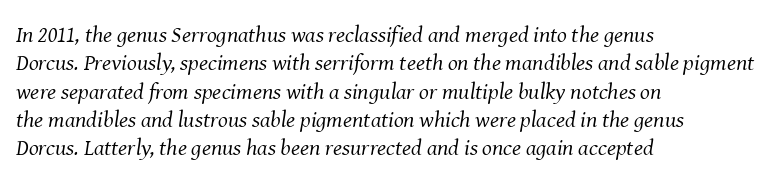
Q: Is the text bold? A: No.
Q: Is the text italic (slanted)? A: Yes, it leans right by about 8 degrees.
Q: Is the text underlined? A: No.
Q: How is the paragraph aligned? A: Left-aligned.
Q: Is the spacing between letters normal or unusually wide? A: Normal.
